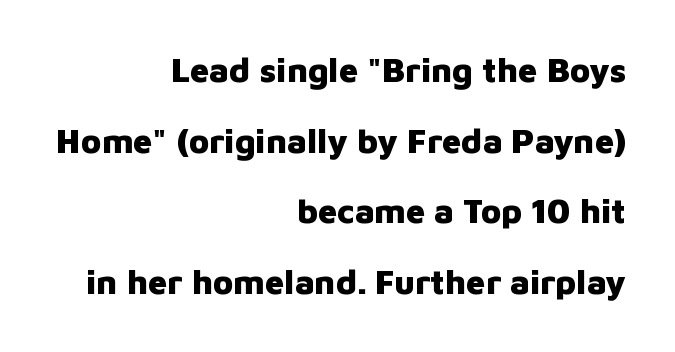
The rag falls on the left side of this text block. This is sans-serif lettering, the kind often seen on screens and signage. Compared with typical paragraphs, the rows here are farther apart. The type is set solid horizontally, with unmodified tracking. The passage shown is not underscored anywhere.
